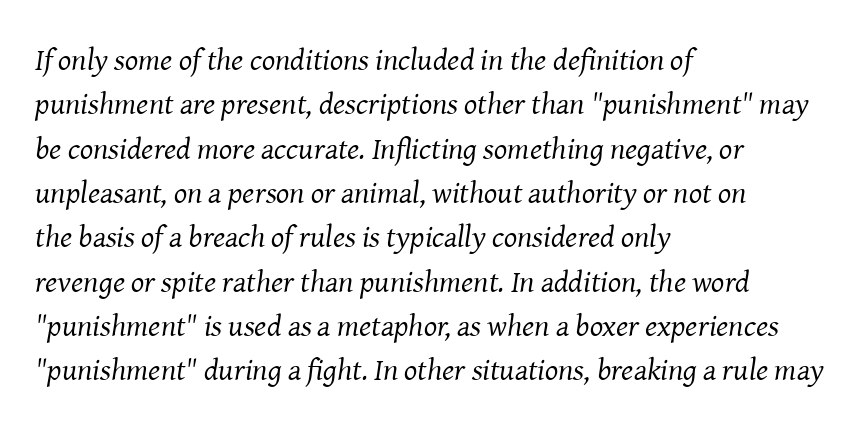
Regarding leading, the lines here are spaced in the standard way. The weight would be labelled regular, book, light, or lighter still. Style check: oblique. You can tell from the footed stems that serif type was used.
